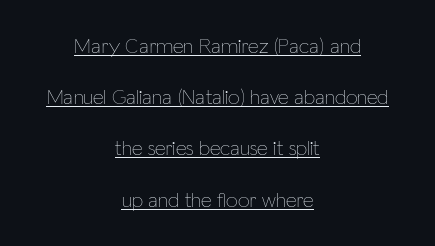
The image shows 21 px text type, upright; set centered, loose line spacing (2.44x), normal letter spacing, underlined.
